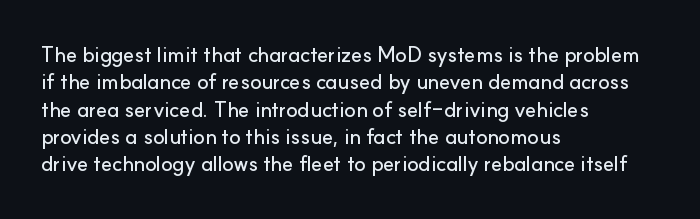
The image shows 21 px text type, upright; set left-aligned, normal line spacing (1.3x), normal letter spacing, not underlined.
